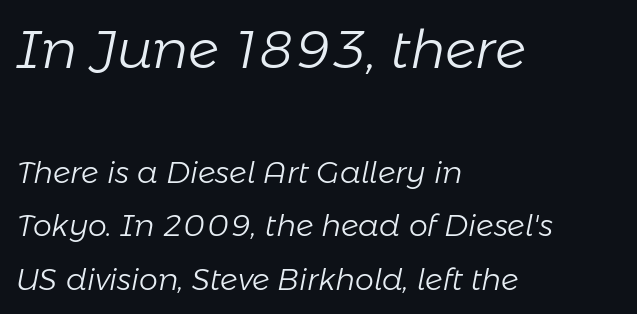
{"italic": "yes", "lean": "right", "slant_degrees": 11, "bold": "no", "weight": "light", "width": "normal", "stroke_contrast": "low", "x_height": "medium", "monospaced": "no", "underline": "no", "align": "left", "line_spacing_ratio": 1.78, "letter_spacing": "normal", "letter_spacing_em": 0.0, "larger_block": "first", "size_ratio": 1.77, "glyph_px": 53}
